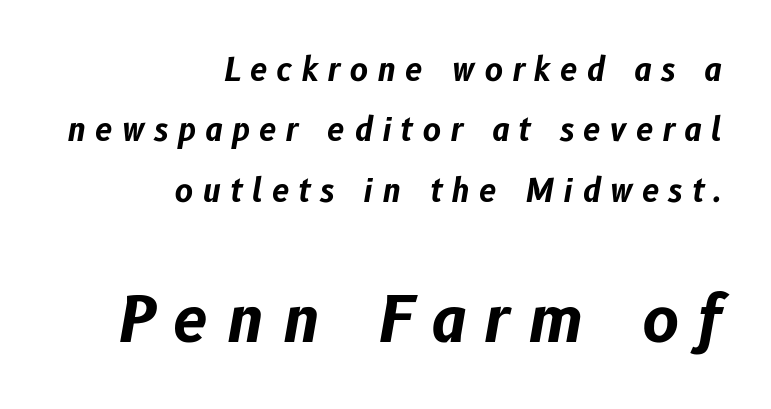
{"italic": "yes", "lean": "right", "slant_degrees": 10, "bold": "yes", "weight": "bold", "width": "normal", "stroke_contrast": "low", "x_height": "medium", "monospaced": "no", "underline": "no", "align": "right", "line_spacing": "loose", "line_spacing_ratio": 1.95, "letter_spacing": "wide", "letter_spacing_em": 0.3, "larger_block": "second", "size_ratio": 2.0, "glyph_px": 62}
